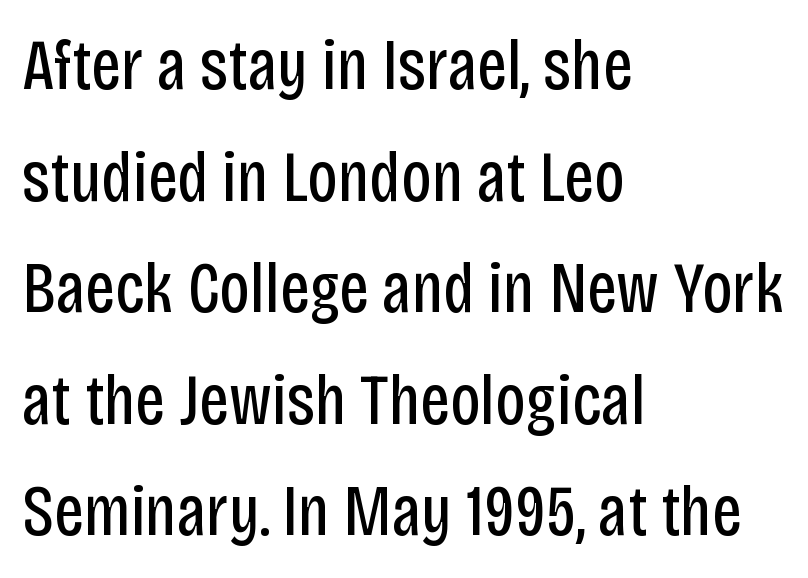
Nope, no serifs anywhere on these letters. The horizontal fit of the characters is conventional and even. Casual observation: everything's shoved over to the left. It's the straight-up-and-down kind of type. The line-height multiplier appears to be the usual default.
